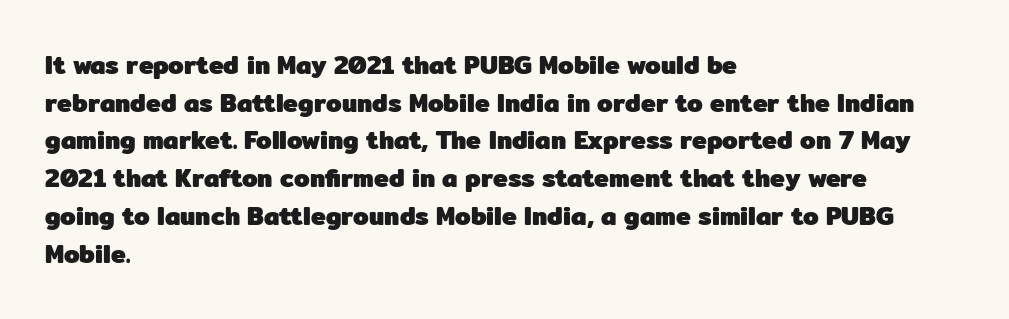
The image shows 25 px bold type, upright; set left-aligned, normal line spacing (1.51x), normal letter spacing, not underlined.
